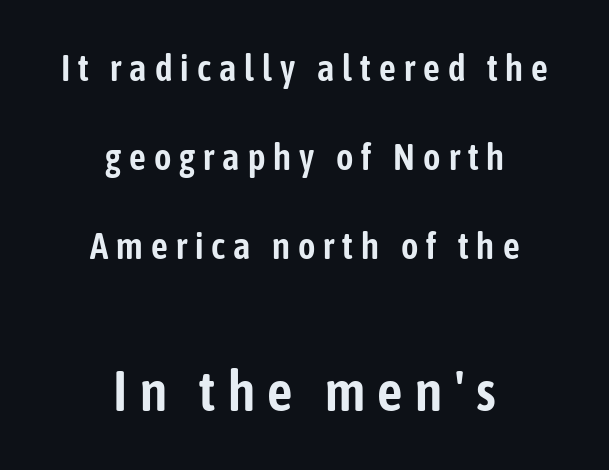
The image shows 56 px condensed sans-serif type, upright; set centered, loose line spacing (2.41x), unusually wide letter spacing (+0.22 em), not underlined; the second (bottom) block is 1.51x larger; low stroke contrast and a medium x-height.
